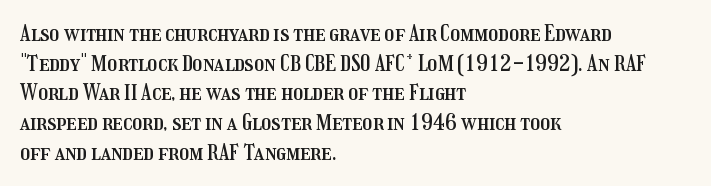
The passage shown stacks its lines at a standard gap. Look at the tracking — it's just the regular setting, nothing added. A typesetter would mark this as roman, not italic. Underlining? Definitely not there. One-word summary of the alignment: left.
